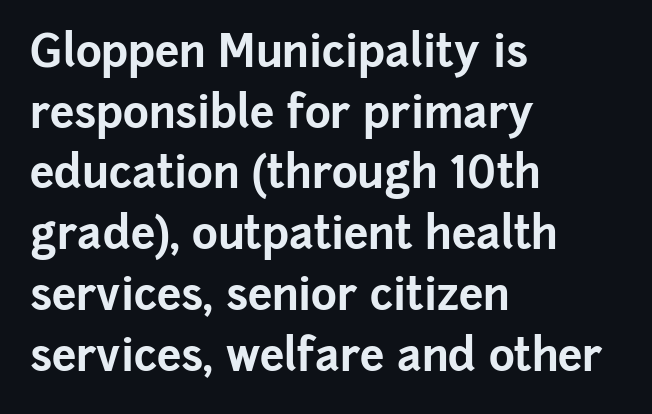
{"serif": "no", "italic": "no", "bold": "yes", "weight": "bold", "width": "normal", "stroke_contrast": "low", "x_height": "medium", "monospaced": "no", "underline": "no", "align": "left", "line_spacing": "normal", "line_spacing_ratio": 1.38, "letter_spacing": "normal", "letter_spacing_em": 0.0, "glyph_px": 44}
